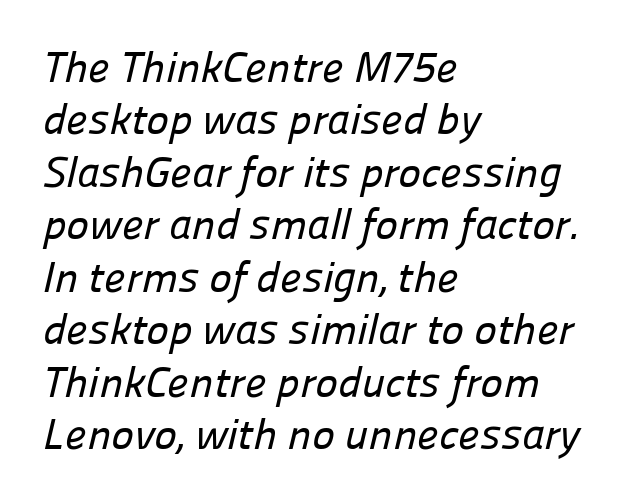
The glyphs in this specimen are sans serif. The paragraph has a hard left edge and a soft right edge. The letters advance in unequal steps, a hallmark of proportional type. Check the space under the baseline: it is left empty. Default kerning and tracking; the words read as compact shapes.
